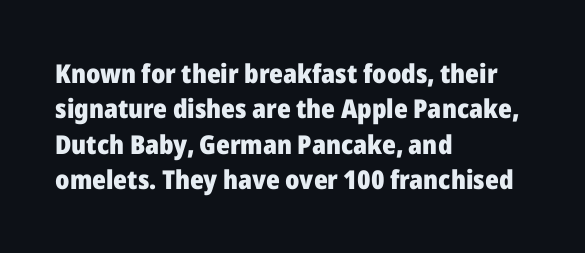
The image shows 26 px bold type, upright; set left-aligned, normal line spacing (1.36x), normal letter spacing, not underlined.
